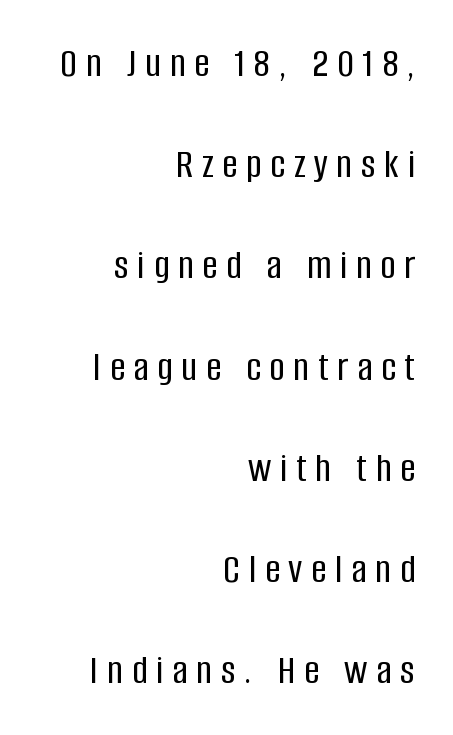
Q: Is the text italic (slanted)? A: No, it is upright.
Q: Is the typeface a serif or a sans-serif typeface? A: Sans-serif.
Q: Is the text underlined? A: No.
Q: How is the paragraph aligned? A: Right-aligned.
Q: Is the spacing between letters normal or unusually wide? A: Unusually wide.
Q: Is the spacing between lines tight, normal or loose? A: Loose.
Q: Width (condensed, normal, or wide)? A: Condensed.
Q: Stroke contrast? A: Low.
Q: x-height? A: Large.
Q: Monospaced? A: No.
